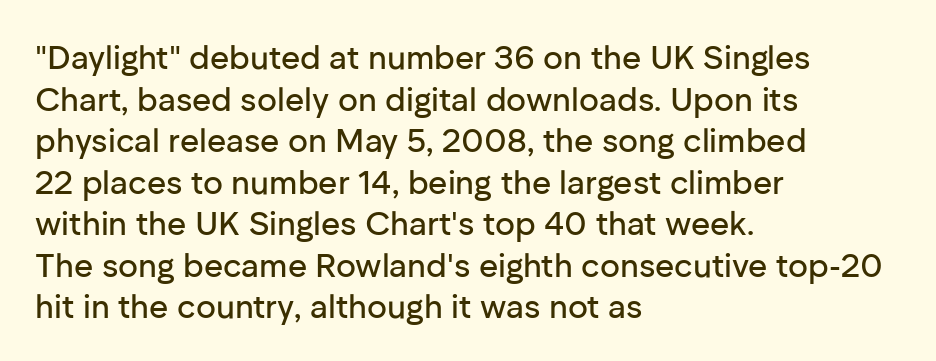
Q: Is the text italic (slanted)? A: No, it is upright.
Q: Is the typeface a serif or a sans-serif typeface? A: Sans-serif.
Q: Is the text underlined? A: No.
Q: How is the paragraph aligned? A: Left-aligned.
Q: Is the spacing between letters normal or unusually wide? A: Normal.
Q: Is the spacing between lines tight, normal or loose? A: Normal.
Q: Width (condensed, normal, or wide)? A: Normal.
Q: Stroke contrast? A: Low.
Q: x-height? A: Medium.
Q: Monospaced? A: No.
